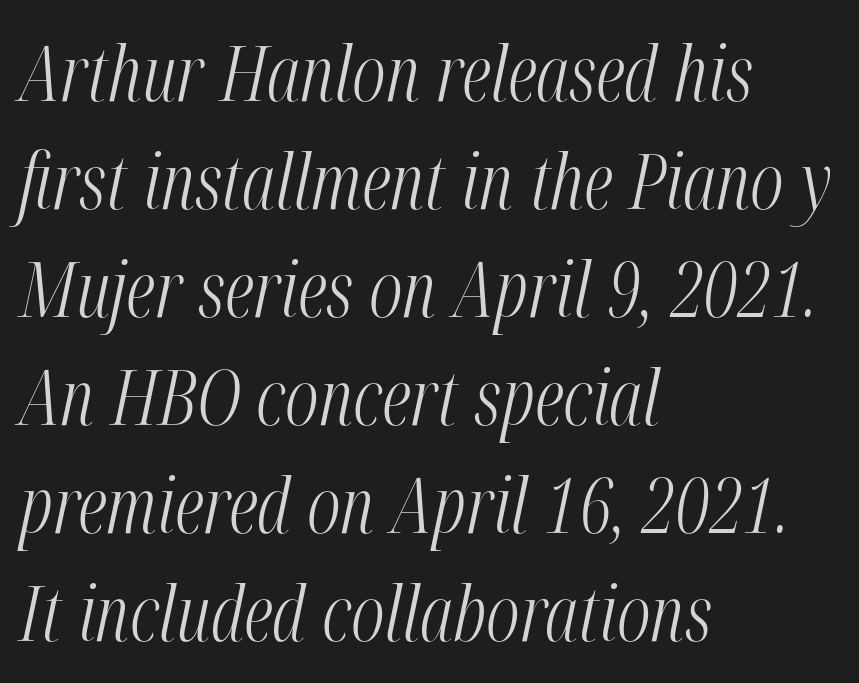
{"italic": "yes", "lean": "right", "slant_degrees": 12, "bold": "no", "weight": "light", "width": "condensed", "stroke_contrast": "medium", "x_height": "medium", "monospaced": "no", "underline": "no", "align": "left", "line_spacing": "normal", "line_spacing_ratio": 1.42, "letter_spacing": "normal", "letter_spacing_em": 0.0, "glyph_px": 76}
